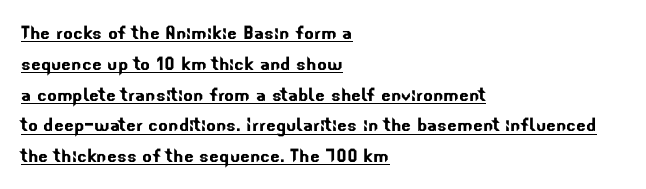
{"underline": "yes", "align": "left", "line_spacing": "normal", "line_spacing_ratio": 1.34, "letter_spacing": "normal", "letter_spacing_em": 0.0, "glyph_px": 23}
